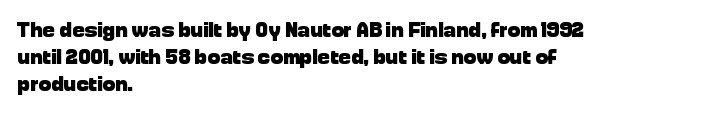
The space directly below the letters is spotless. In terms of leading, this rendering sits right in the middle. Notice how the stems are strictly vertical — no italics here. Honestly, the letter spacing is just normal — you wouldn't notice it. Typesetter's note: full bold, strokes at maximum text heaviness.
